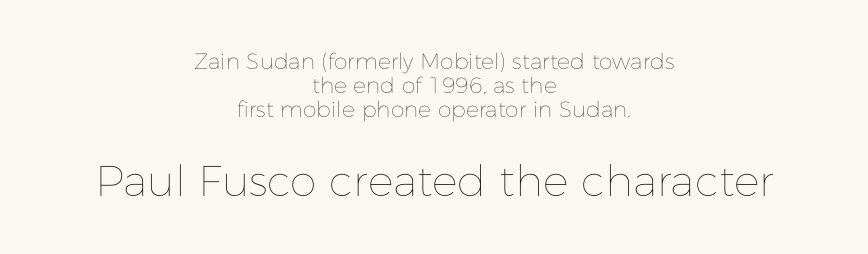
The image shows 43 px thin type, upright; set centered, tight line spacing (1.1x), normal letter spacing, not underlined; the second (bottom) block is 1.95x larger; low stroke contrast and a medium x-height.
